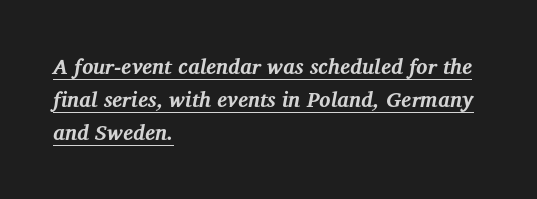
The image shows 21 px bold type, italic (leaning right); set left-aligned, normal line spacing (1.57x), normal letter spacing, underlined.
